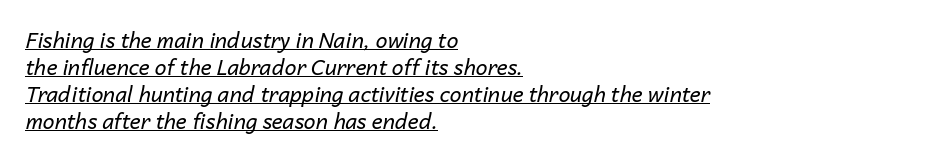
{"italic": "yes", "lean": "right", "slant_degrees": 14, "bold": "no", "underline": "yes", "align": "left", "line_spacing": "normal", "line_spacing_ratio": 1.29, "letter_spacing": "normal", "letter_spacing_em": 0.0, "glyph_px": 21}
